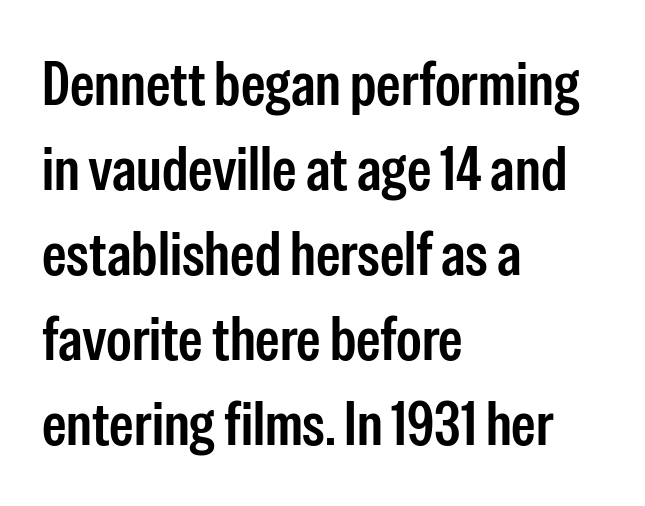
Q: Is the text italic (slanted)? A: No, it is upright.
Q: Is the typeface a serif or a sans-serif typeface? A: Sans-serif.
Q: Is the text underlined? A: No.
Q: How is the paragraph aligned? A: Left-aligned.
Q: Is the spacing between letters normal or unusually wide? A: Normal.
Q: Is the spacing between lines tight, normal or loose? A: Normal.
Q: Width (condensed, normal, or wide)? A: Condensed.
Q: Stroke contrast? A: Low.
Q: x-height? A: Medium.
Q: Monospaced? A: No.
